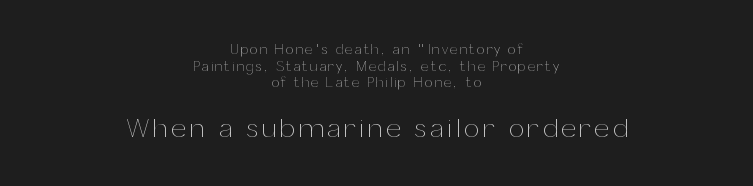
The image shows 27 px text type, upright; set centered, line spacing 1.18x, not underlined; the second (bottom) block is 1.93x larger.
